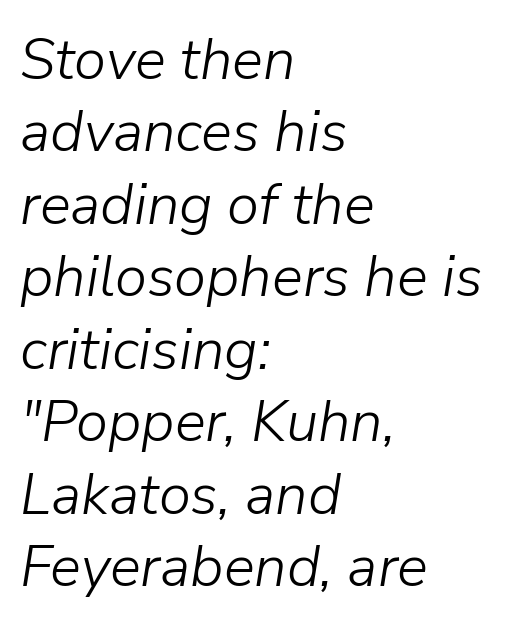
Inter-character spacing is left at the font's built-in metrics. The face used here is proportionally spaced, like ordinary book or web type. It's the slanting kind of type. The foot of each line stays bare and open. The strokes are not fattened; the text isn't bold.
